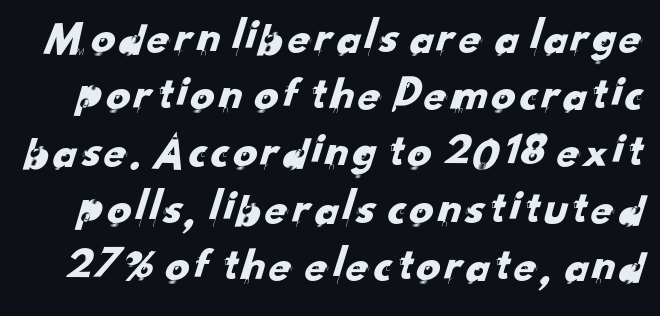
The image shows 48 px sans-serif type; set line spacing 1.19x, normal letter spacing, not underlined; low stroke contrast and a small x-height.
